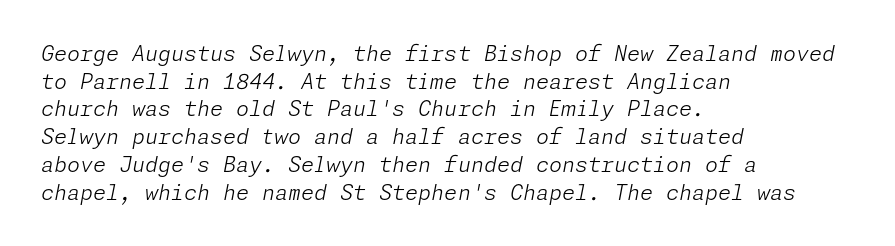
{"italic": "yes", "lean": "right", "slant_degrees": 11, "bold": "no", "underline": "no", "align": "left", "line_spacing": "normal", "line_spacing_ratio": 1.32, "letter_spacing": "normal", "letter_spacing_em": 0.0, "glyph_px": 21}
